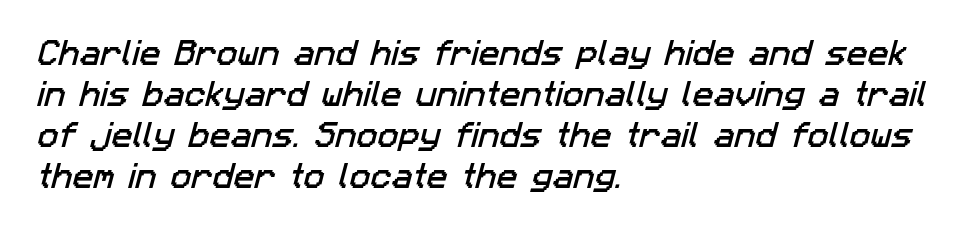
Line starts are locked; line ends wander. Looks like regular typesetting: each glyph gets only the width it needs. Spacing between characters is what you'd get straight out of the box. The rendering uses a moderate line-height, typical for paragraphs.
